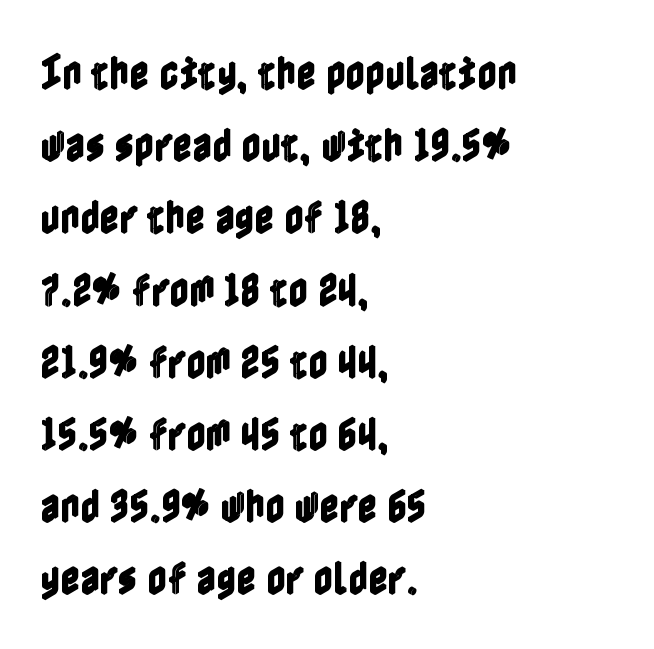
The image shows 38 px condensed type, upright; set left-aligned, loose line spacing (1.9x), normal letter spacing, not underlined; a medium x-height.
